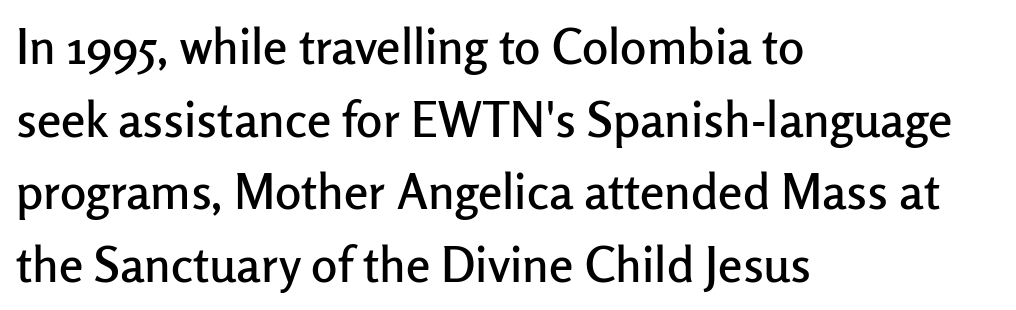
The image shows 49 px sans-serif type, upright; set left-aligned, normal line spacing (1.48x), normal letter spacing, not underlined; low stroke contrast and a medium x-height.
